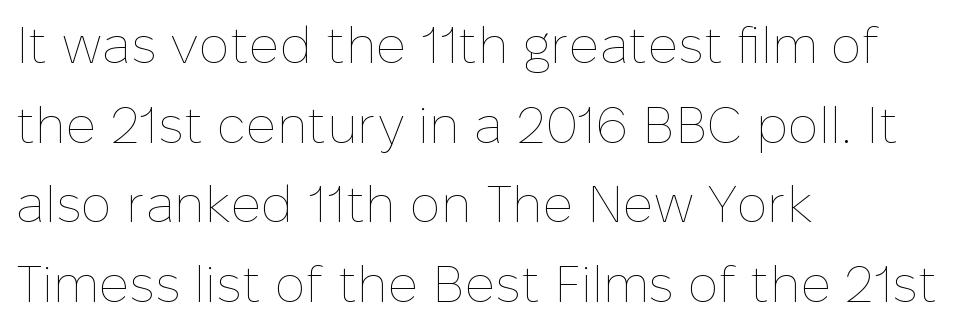
These lines keep a tight, regular rhythm from letter to letter. Lines of text with bare space underneath. If you drew a ruler down the left edge, every line would touch it. Quick note: not italic, upright.
